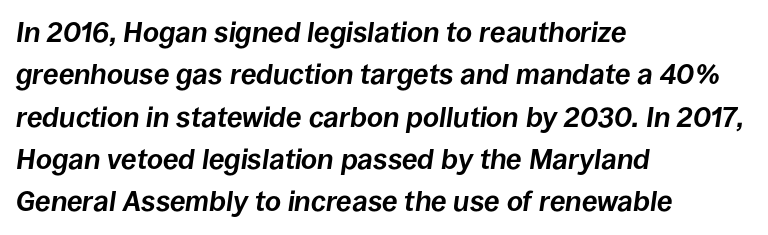
The image shows 28 px bold type, italic (leaning right); set left-aligned, normal line spacing (1.51x), normal letter spacing, not underlined; low stroke contrast and a large x-height.
